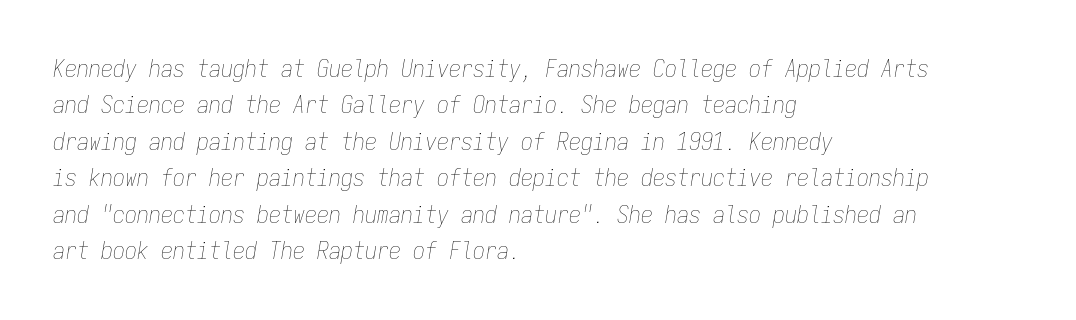
{"italic": "yes", "lean": "right", "slant_degrees": 9, "bold": "no", "underline": "no", "align": "left", "line_spacing": "normal", "line_spacing_ratio": 1.52, "letter_spacing": "normal", "letter_spacing_em": 0.0, "glyph_px": 24}
